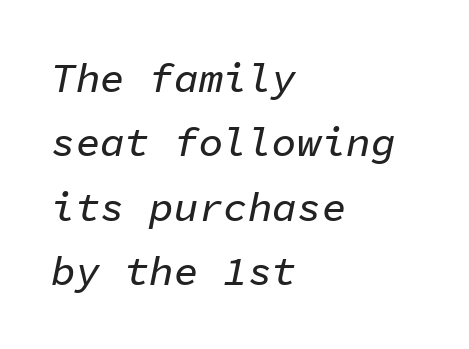
{"italic": "yes", "lean": "right", "slant_degrees": 11, "width": "normal", "stroke_contrast": "low", "x_height": "medium", "monospaced": "yes", "underline": "no", "align": "left", "line_spacing": "normal", "line_spacing_ratio": 1.57, "letter_spacing": "normal", "letter_spacing_em": 0.0, "glyph_px": 41}
